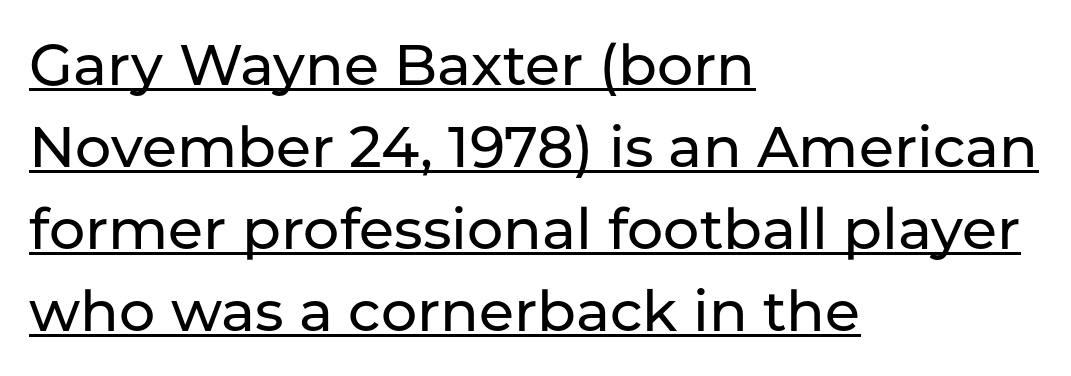
Q: Is the text italic (slanted)? A: No, it is upright.
Q: Is the typeface a serif or a sans-serif typeface? A: Sans-serif.
Q: Is the text underlined? A: Yes.
Q: How is the paragraph aligned? A: Left-aligned.
Q: Is the spacing between letters normal or unusually wide? A: Normal.
Q: Is the spacing between lines tight, normal or loose? A: Normal.
Q: Width (condensed, normal, or wide)? A: Normal.
Q: Stroke contrast? A: Low.
Q: x-height? A: Medium.
Q: Monospaced? A: No.
